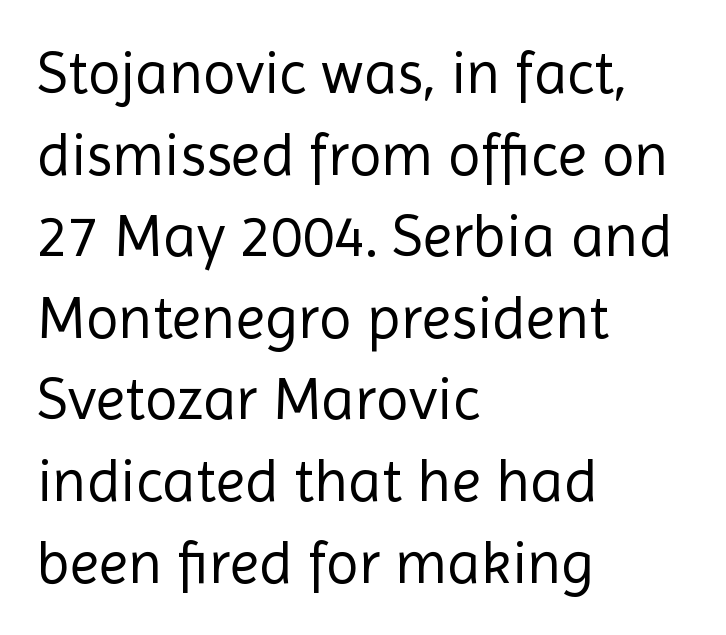
Nope, not italic — everything's standing straight. Classification — sans serif. Is the stroke heavy? The answer is a plain regular-or-lighter. Successive baselines arrive at the customary interval.
